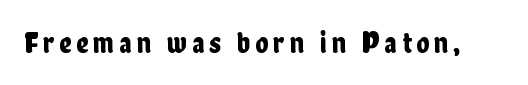
A typesetter would call this proportional, since set widths differ per character. The foot of each line stays bare and open. The characters display no serif detailing; their extremities are plain. Posture: vertical.
